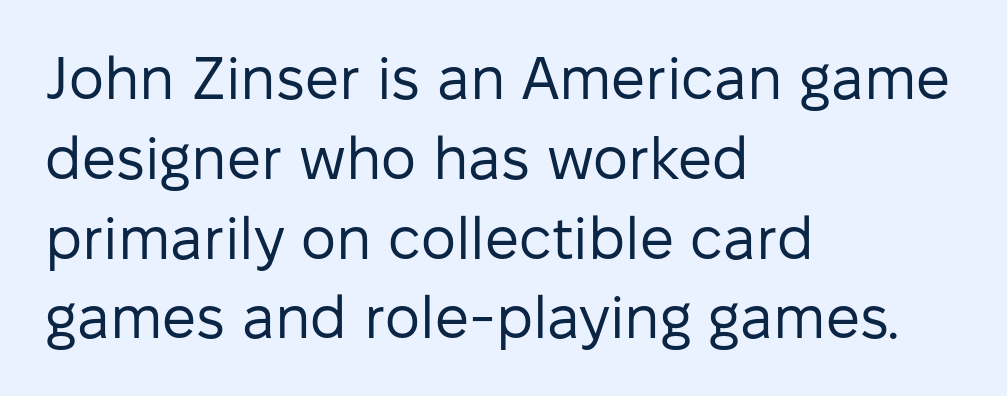
{"serif": "no", "italic": "no", "bold": "no", "weight": "regular", "width": "normal", "stroke_contrast": "low", "x_height": "medium", "monospaced": "no", "underline": "no", "align": "left", "line_spacing": "normal", "line_spacing_ratio": 1.33, "letter_spacing": "normal", "letter_spacing_em": 0.0, "glyph_px": 60}
